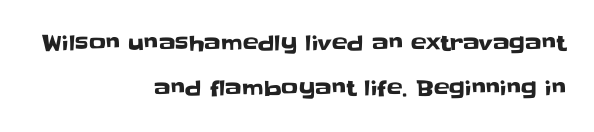
The image shows 21 px text type, upright; set right-aligned, loose line spacing (2.13x), normal letter spacing, not underlined.
